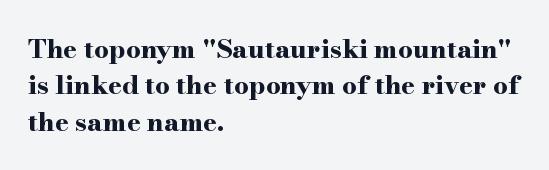
Q: Is the text bold? A: Yes.
Q: Is the text italic (slanted)? A: No, it is upright.
Q: Is the text underlined? A: No.
Q: How is the paragraph aligned? A: Left-aligned.
Q: Is the spacing between letters normal or unusually wide? A: Normal.
Q: Is the spacing between lines tight, normal or loose? A: Normal.
